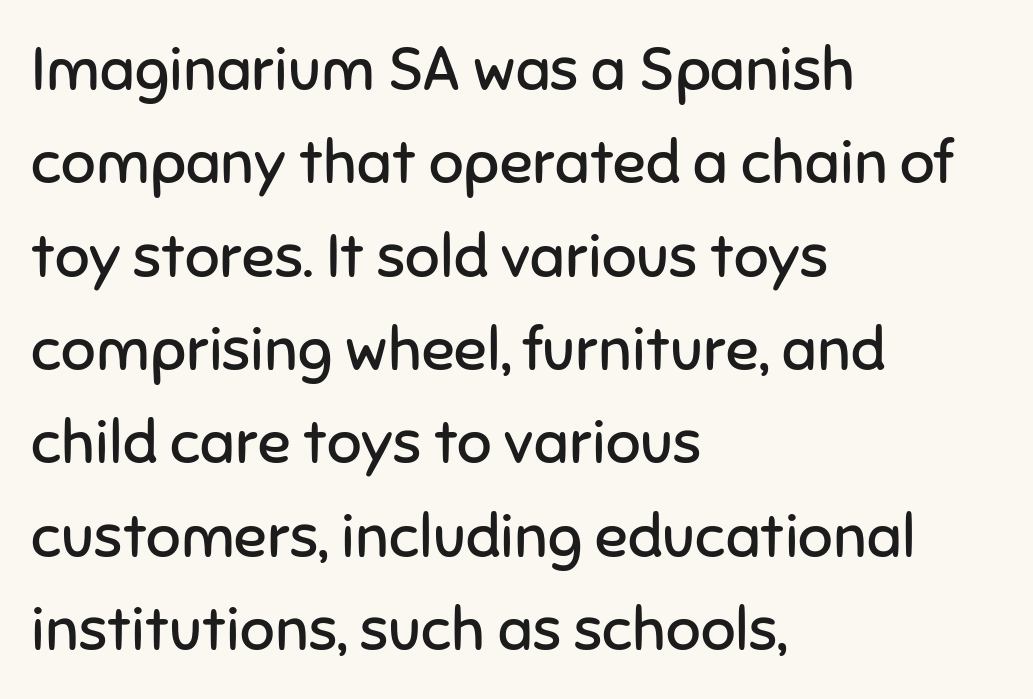
Underlining? Definitely not there. Does extra space separate the letters? No, they use regular spacing. This rendering employs a face without finishing strokes, i.e., a sans-serif. This sample is left-justified, so line endings fall wherever the words run out.
